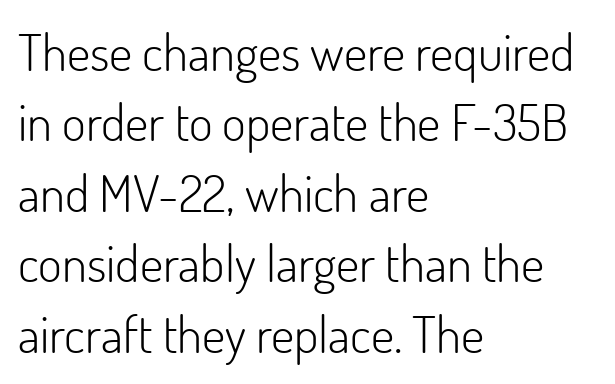
The string is rendered with underlining switched off. No italicization has been applied; the sample stays upright. These lines keep a tight, regular rhythm from letter to letter. Here the designer chose a conventional face with non-uniform glyph widths. Honestly, the row spacing looks completely unremarkable.
